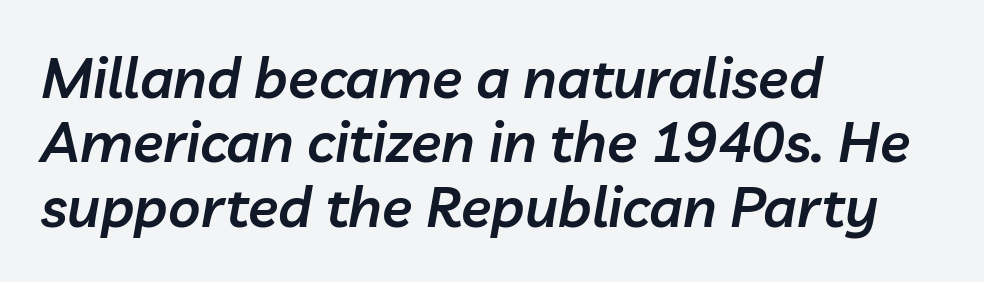
{"italic": "yes", "lean": "right", "slant_degrees": 10, "bold": "semi", "weight": "semibold", "width": "normal", "stroke_contrast": "low", "x_height": "medium", "monospaced": "no", "underline": "no", "align": "left", "line_spacing": "tight", "line_spacing_ratio": 1.15, "letter_spacing": "normal", "letter_spacing_em": 0.0, "glyph_px": 56}
